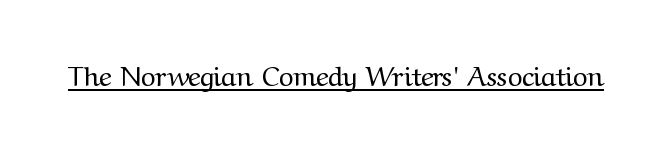
Q: Is the text bold? A: No.
Q: Is the text italic (slanted)? A: No, it is upright.
Q: Is the typeface a serif or a sans-serif typeface? A: Serif.
Q: Is the text underlined? A: Yes.
Q: Is the spacing between letters normal or unusually wide? A: Normal.
Q: Width (condensed, normal, or wide)? A: Normal.
Q: Stroke contrast? A: Medium.
Q: x-height? A: Medium.
Q: Monospaced? A: No.
